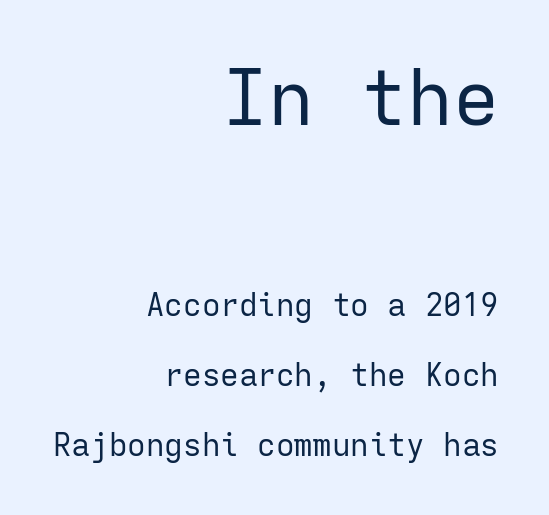
{"serif": "no", "italic": "no", "bold": "no", "weight": "regular", "width": "normal", "stroke_contrast": "low", "x_height": "medium", "monospaced": "yes", "underline": "no", "align": "right", "line_spacing": "loose", "line_spacing_ratio": 2.26, "letter_spacing": "normal", "letter_spacing_em": 0.0, "larger_block": "first", "size_ratio": 2.48, "glyph_px": 77}
